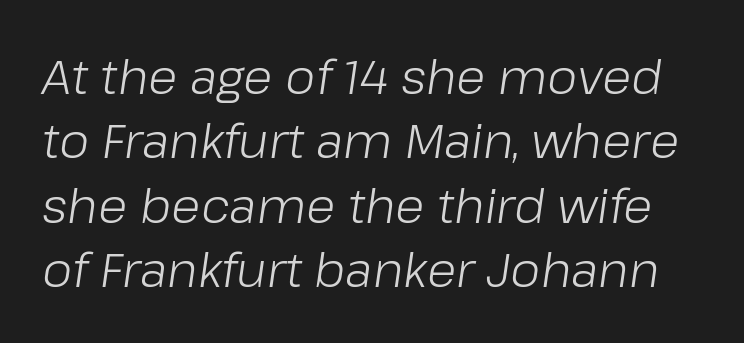
The tracking reads as untouched default to a designer's eye. Quick note: interline space is typical. The passage shown leans; its letterforms are oblique. Is this a heavy cut? Hardly; it is regular or lighter.
